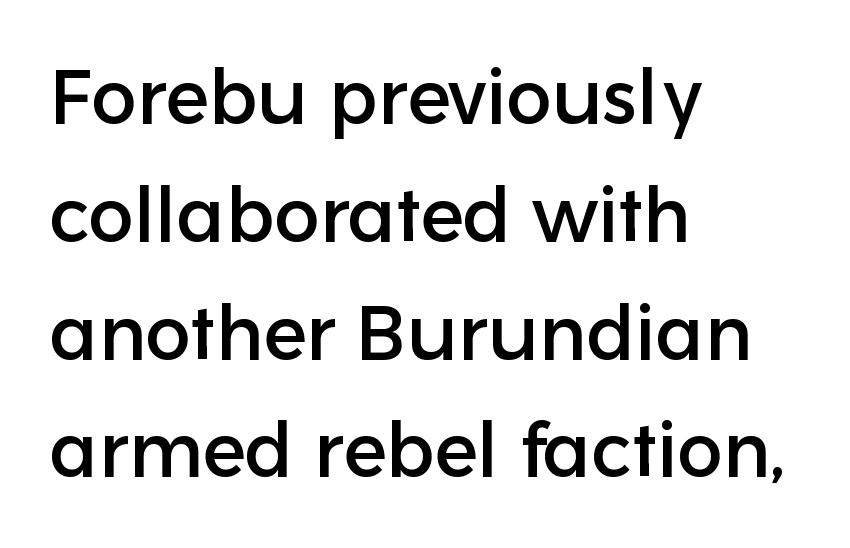
The image shows 76 px sans-serif type, upright; set left-aligned, normal line spacing (1.55x), normal letter spacing, not underlined; low stroke contrast and a medium x-height.
